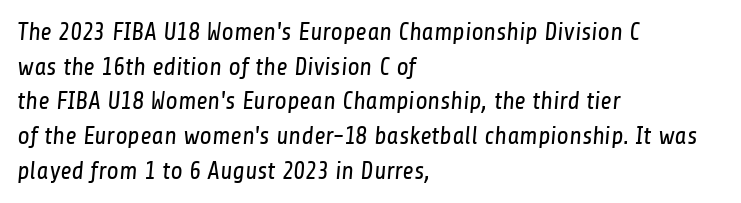
Q: Is the text bold? A: No.
Q: Is the text underlined? A: No.
Q: How is the paragraph aligned? A: Left-aligned.
Q: Is the spacing between letters normal or unusually wide? A: Normal.
Q: Is the spacing between lines tight, normal or loose? A: Normal.
